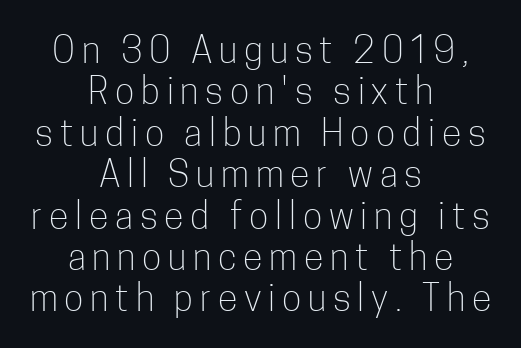
{"serif": "no", "italic": "no", "bold": "no", "weight": "light", "width": "condensed", "stroke_contrast": "low", "x_height": "medium", "monospaced": "no", "underline": "no", "align": "center", "line_spacing": "tight", "line_spacing_ratio": 1.15, "glyph_px": 36}
